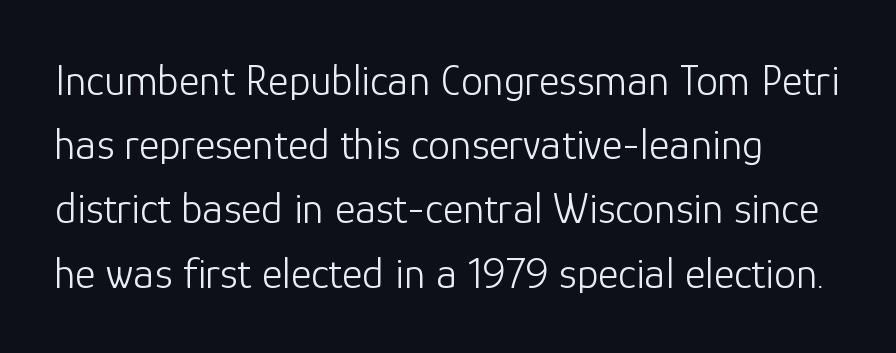
{"serif": "no", "italic": "no", "bold": "no", "weight": "light", "width": "normal", "stroke_contrast": "low", "x_height": "medium", "monospaced": "no", "underline": "no", "line_spacing": "normal", "line_spacing_ratio": 1.46, "letter_spacing": "normal", "letter_spacing_em": 0.0, "glyph_px": 44}
